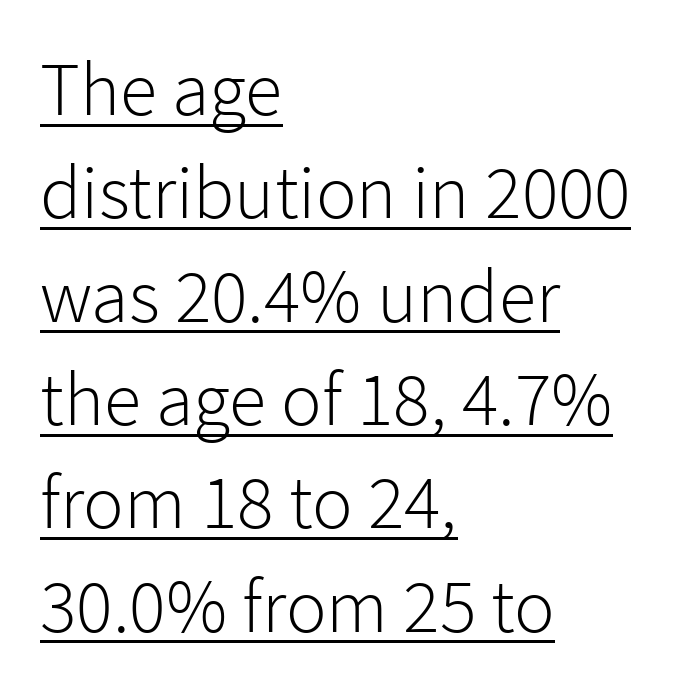
This sample uses plain, unmodified letter spacing. The lines sit at an ordinary, default distance from one another. On a weight scale, this lands at 450 or below. The passage shown is typed in a proportional face where columns would drift. Horizontal alignment here is leftward, the default for most running prose.
